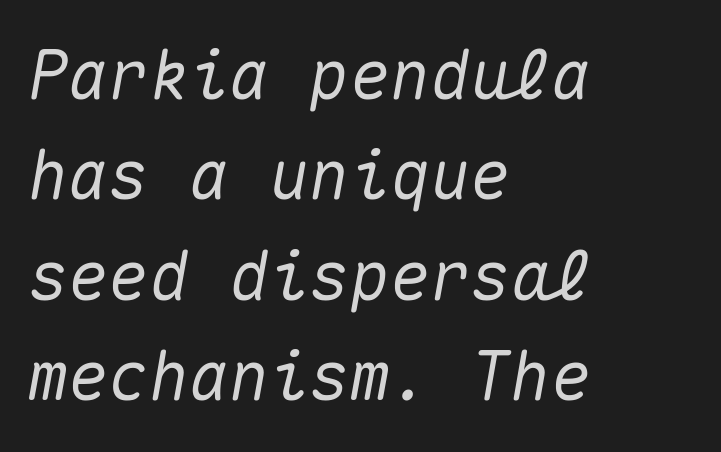
Q: Is the text italic (slanted)? A: Yes, it leans right by about 10 degrees.
Q: Is the text underlined? A: No.
Q: How is the paragraph aligned? A: Left-aligned.
Q: Is the spacing between letters normal or unusually wide? A: Normal.
Q: Is the spacing between lines tight, normal or loose? A: Normal.
Q: Width (condensed, normal, or wide)? A: Normal.
Q: Stroke contrast? A: Medium.
Q: x-height? A: Medium.
Q: Monospaced? A: Yes.
